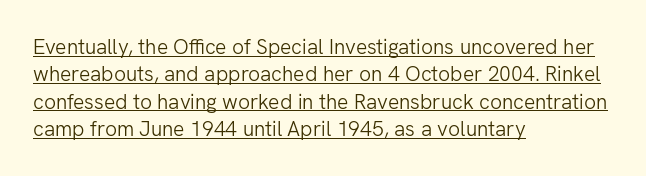
{"italic": "no", "bold": "no", "underline": "yes", "align": "left", "line_spacing": "normal", "line_spacing_ratio": 1.3, "letter_spacing": "normal", "letter_spacing_em": 0.0, "glyph_px": 21}
